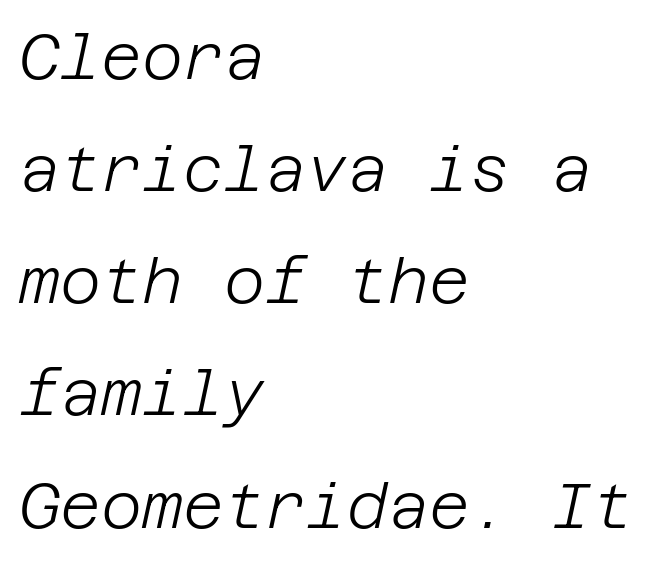
Q: Is the text bold? A: No.
Q: Is the text italic (slanted)? A: Yes, it leans right by about 12 degrees.
Q: Is the text underlined? A: No.
Q: How is the paragraph aligned? A: Left-aligned.
Q: Is the spacing between letters normal or unusually wide? A: Normal.
Q: Width (condensed, normal, or wide)? A: Normal.
Q: Stroke contrast? A: Low.
Q: x-height? A: Large.
